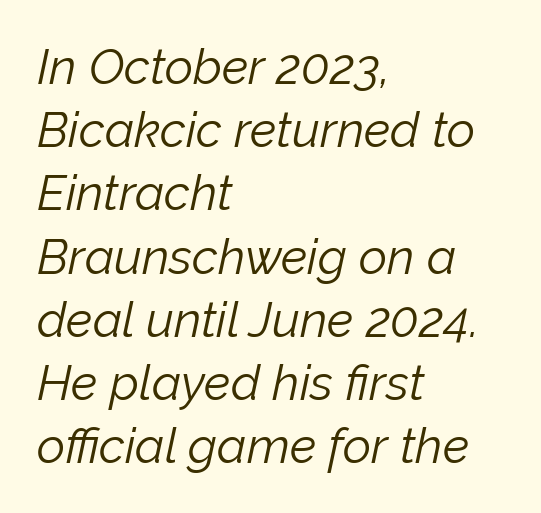
{"italic": "yes", "lean": "right", "slant_degrees": 12, "bold": "no", "weight": "light", "width": "normal", "stroke_contrast": "low", "x_height": "medium", "monospaced": "no", "underline": "no", "align": "left", "line_spacing": "normal", "line_spacing_ratio": 1.29, "letter_spacing": "normal", "letter_spacing_em": 0.0, "glyph_px": 49}
